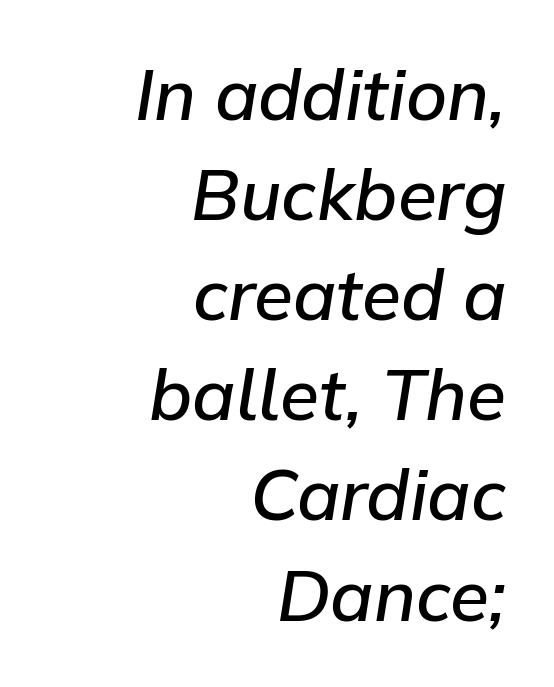
Q: Is the text bold? A: Semi-bold.
Q: Is the text italic (slanted)? A: Yes, it leans right by about 9 degrees.
Q: Is the text underlined? A: No.
Q: How is the paragraph aligned? A: Right-aligned.
Q: Is the spacing between letters normal or unusually wide? A: Normal.
Q: Is the spacing between lines tight, normal or loose? A: Normal.
Q: Width (condensed, normal, or wide)? A: Normal.
Q: Stroke contrast? A: Low.
Q: x-height? A: Medium.
Q: Monospaced? A: No.
